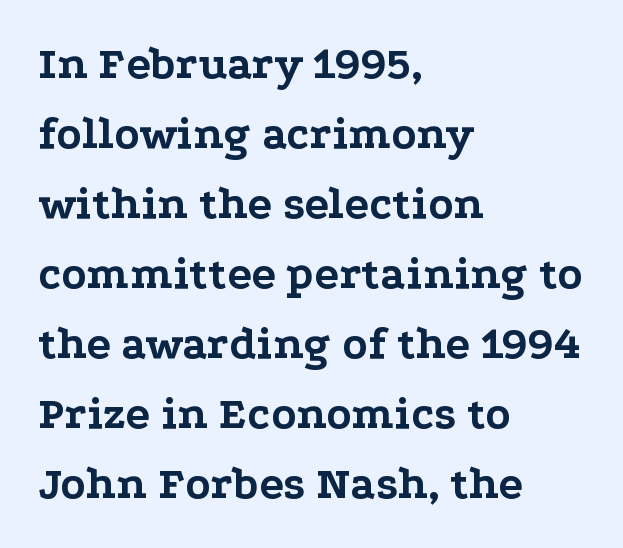
Decoration check: the copy has no underline. The rag falls on the right side of this text block. The letters sit at their default tracking, neither squeezed nor spread. You can tell from the footed stems that serif type was used. These lines sit exactly where default settings would place them. The rendering uses natural spacing where letterforms have individual widths.
